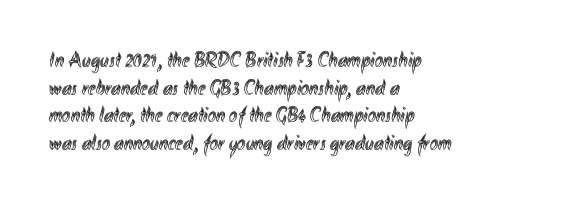
Q: Is the text italic (slanted)? A: Yes.
Q: Is the text underlined? A: No.
Q: How is the paragraph aligned? A: Left-aligned.
Q: Is the spacing between letters normal or unusually wide? A: Normal.
Q: Is the spacing between lines tight, normal or loose? A: Normal.
